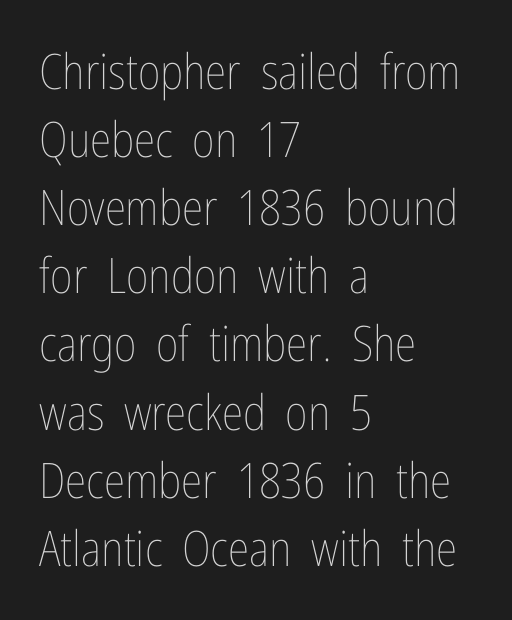
Summary of weight: not heavy and not bold. Inter-character spacing is left at the font's built-in metrics. Is there much room between lines? A standard amount, neither cramped nor airy. Letters rest on an invisible, unmarked baseline. Horizontal alignment here is leftward, the default for most running prose.
